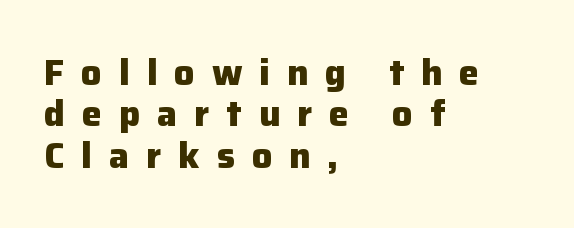
{"serif": "no", "italic": "no", "bold": "yes", "weight": "heavy", "width": "normal", "stroke_contrast": "low", "x_height": "medium", "monospaced": "no", "underline": "no", "align": "left", "line_spacing": "tight", "line_spacing_ratio": 1.15, "letter_spacing": "wide", "letter_spacing_em": 0.47, "glyph_px": 36}
